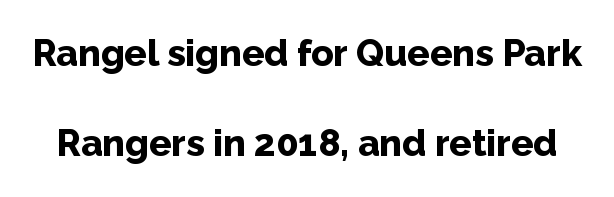
A typesetter would label this face a sans. Do the letters lean? They stand straight. The rendering uses a bold face; every stroke is thick and dark. Do the characters align in a grid? No, the font is proportional. Students, observe: this is what heavily led, spacious text looks like. Type without underlining.
